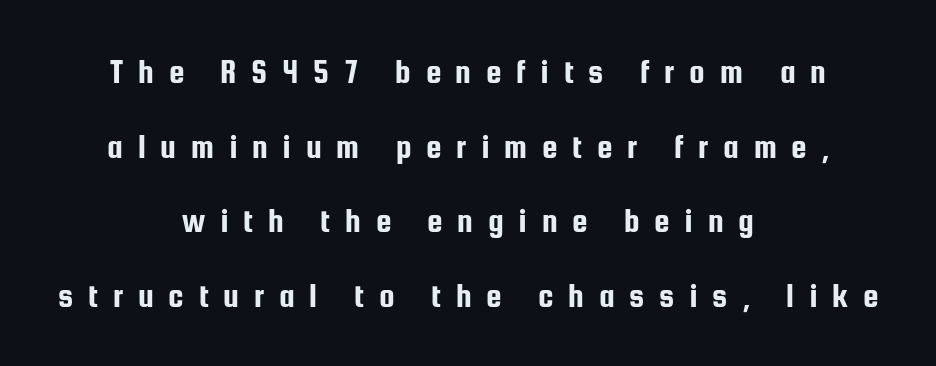
Q: Is the text italic (slanted)? A: No, it is upright.
Q: Is the typeface a serif or a sans-serif typeface? A: Sans-serif.
Q: Is the text underlined? A: No.
Q: How is the paragraph aligned? A: Centered.
Q: Is the spacing between letters normal or unusually wide? A: Unusually wide.
Q: Is the spacing between lines tight, normal or loose? A: Loose.
Q: Width (condensed, normal, or wide)? A: Condensed.
Q: Stroke contrast? A: Low.
Q: x-height? A: Medium.
Q: Monospaced? A: No.
